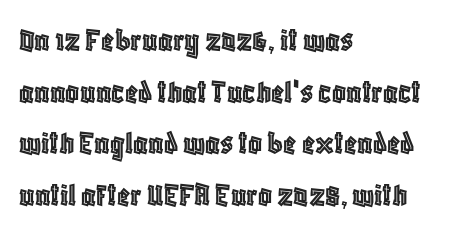
{"italic": "no", "width": "condensed", "x_height": "large", "monospaced": "no", "underline": "no", "align": "left", "line_spacing": "normal", "line_spacing_ratio": 1.52, "letter_spacing": "normal", "letter_spacing_em": 0.0, "glyph_px": 34}
